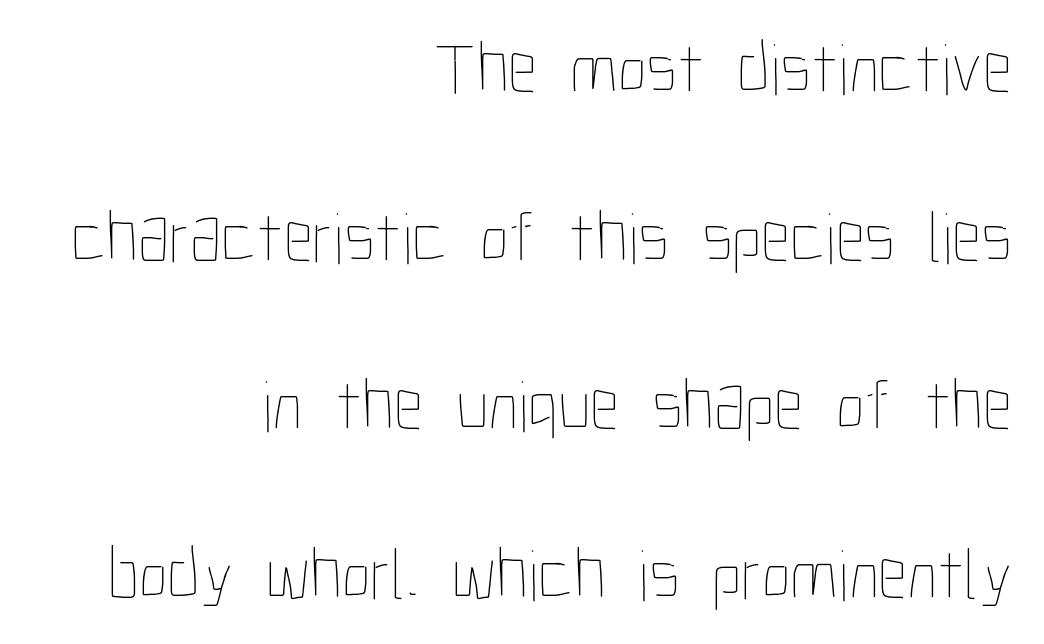
Compared with typical body copy, the letter spacing here is the same. Character widths vary here, with narrow letters taking less room than wide ones. The zone under the glyphs is completely vacant. Tall strokes in this sample are plumb rather than angled. No letter is thick-stroked: the sample isn't bold. Widely set lines give the paragraph a tall, airy silhouette.
